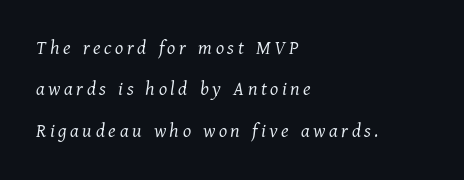
{"italic": "yes", "lean": "right", "slant_degrees": 11, "bold": "no", "underline": "no", "align": "left", "line_spacing": "loose", "line_spacing_ratio": 1.97, "glyph_px": 21}
